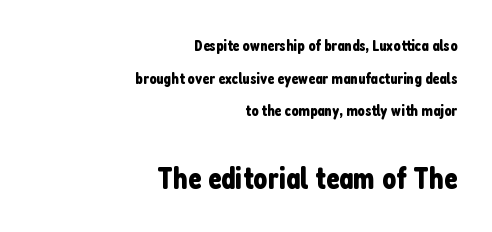
The image shows 31 px condensed sans-serif type, upright; set right-aligned, loose line spacing (2.04x), normal letter spacing, not underlined; the second (bottom) block is 1.94x larger; low stroke contrast and a medium x-height.
